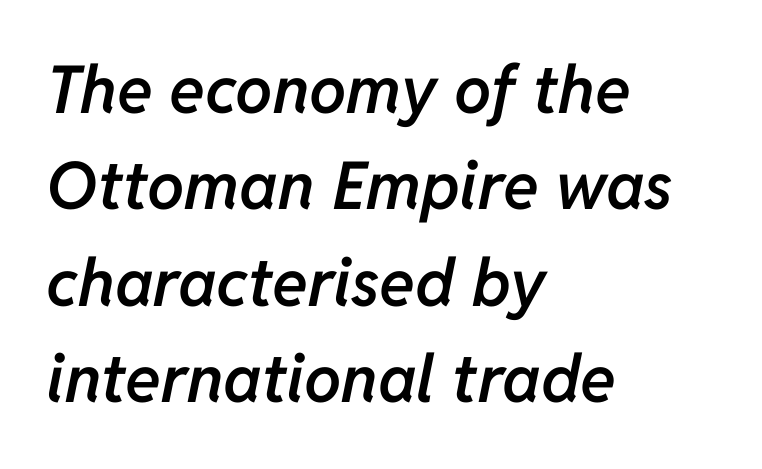
The image shows 66 px semibold type, italic (leaning right); set left-aligned, normal line spacing (1.46x), normal letter spacing, not underlined; low stroke contrast and a medium x-height.
